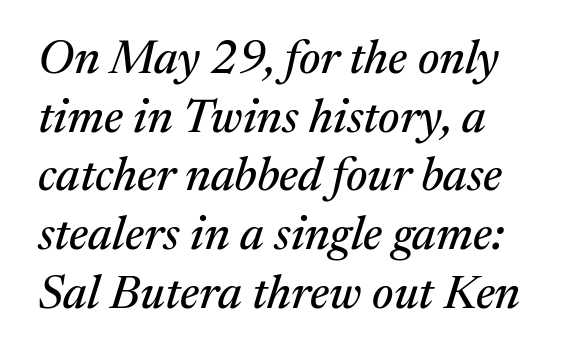
The image shows 47 px serif type, italic (leaning right); set left-aligned, normal line spacing (1.25x), normal letter spacing, not underlined; medium stroke contrast and a medium x-height.
